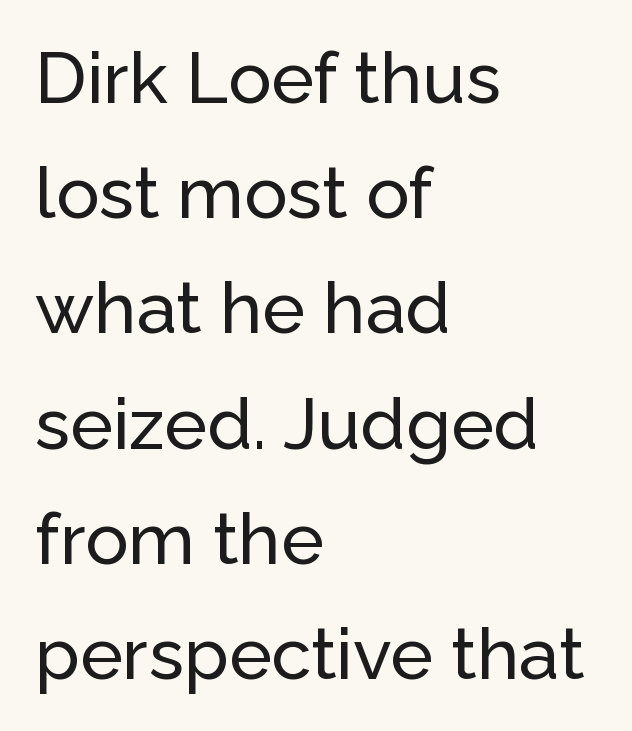
Q: Is the text italic (slanted)? A: No, it is upright.
Q: Is the typeface a serif or a sans-serif typeface? A: Sans-serif.
Q: Is the text underlined? A: No.
Q: How is the paragraph aligned? A: Left-aligned.
Q: Is the spacing between letters normal or unusually wide? A: Normal.
Q: Is the spacing between lines tight, normal or loose? A: Normal.
Q: Width (condensed, normal, or wide)? A: Normal.
Q: Stroke contrast? A: Low.
Q: x-height? A: Medium.
Q: Monospaced? A: No.
